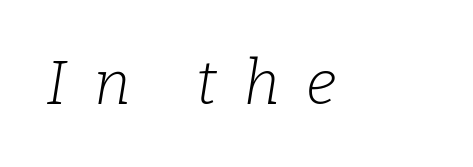
The image shows 61 px light serif type, italic (leaning right); set unusually wide letter spacing (+0.44 em), not underlined; low stroke contrast and a medium x-height.
